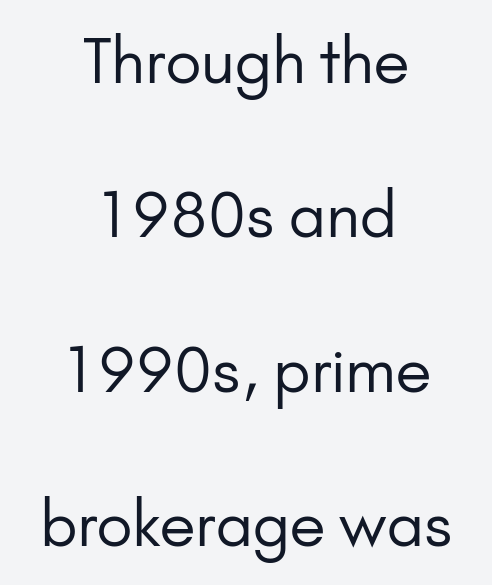
{"serif": "no", "italic": "no", "bold": "no", "weight": "regular", "width": "normal", "stroke_contrast": "low", "x_height": "small", "monospaced": "no", "underline": "no", "align": "center", "line_spacing": "loose", "line_spacing_ratio": 2.49, "letter_spacing": "normal", "letter_spacing_em": 0.0, "glyph_px": 62}
